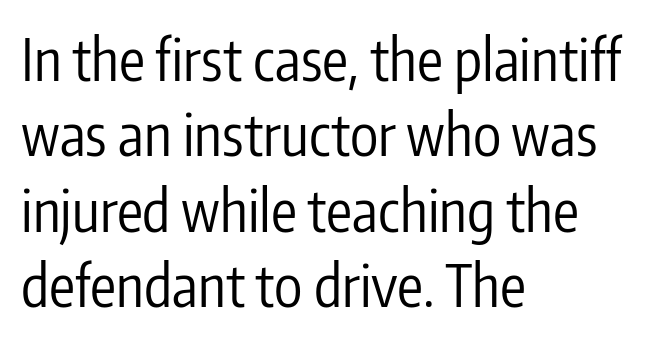
Q: Is the text bold? A: No.
Q: Is the text italic (slanted)? A: No, it is upright.
Q: Is the typeface a serif or a sans-serif typeface? A: Sans-serif.
Q: Is the text underlined? A: No.
Q: How is the paragraph aligned? A: Left-aligned.
Q: Is the spacing between letters normal or unusually wide? A: Normal.
Q: Is the spacing between lines tight, normal or loose? A: Normal.
Q: Width (condensed, normal, or wide)? A: Condensed.
Q: Stroke contrast? A: Low.
Q: x-height? A: Medium.
Q: Monospaced? A: No.
